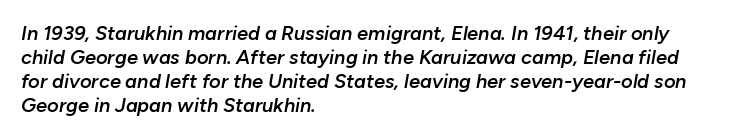
The image shows 20 px text type, italic (leaning right); set left-aligned, line spacing 1.2x, normal letter spacing, not underlined.
